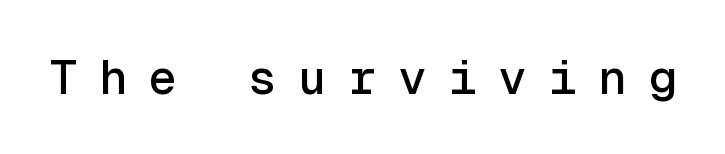
{"serif": "no", "italic": "no", "width": "normal", "x_height": "medium", "monospaced": "yes", "underline": "no", "letter_spacing": "wide", "letter_spacing_em": 0.44, "glyph_px": 48}
